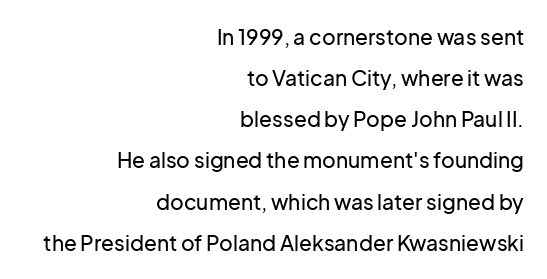
{"italic": "no", "underline": "no", "align": "right", "line_spacing": "loose", "line_spacing_ratio": 1.96, "letter_spacing": "normal", "letter_spacing_em": 0.0, "glyph_px": 21}
